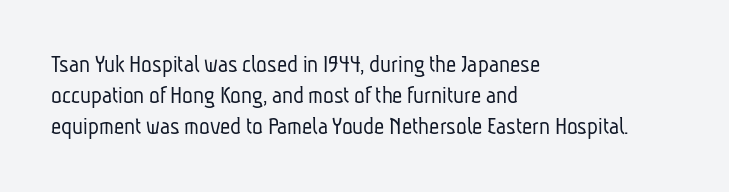
The passage shown is not bold in any degree. Rule under the text: the space is simply empty. Rows of type keep a routine distance in the vertical direction. Short note: letters normally spaced. The lines are quadded left.
